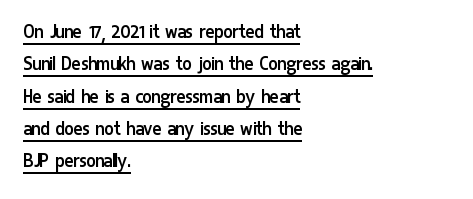
These lines were composed using upright roman letters. You can see a thin bar hugging the bottom of the glyphs. The typesetting does not lean heavy: it is not bold. Leftover space on each line is placed entirely after the last word.
